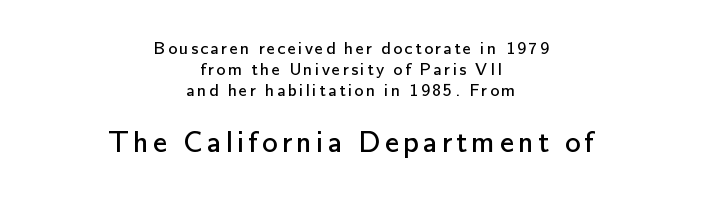
The image shows 31 px regular-weight sans-serif type, upright; set centered, line spacing 1.17x, not underlined; the second (bottom) block is 1.72x larger; low stroke contrast and a small x-height.
